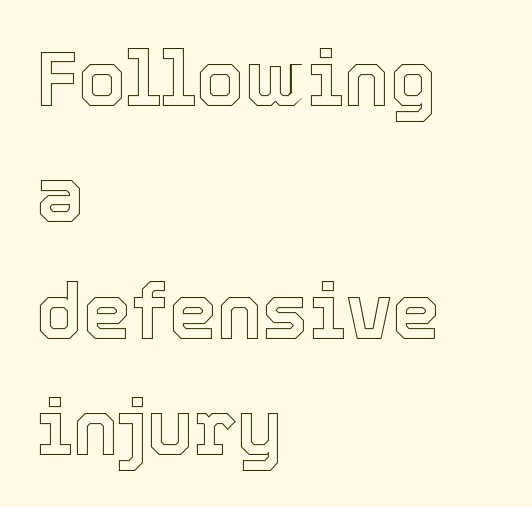
Q: Is the text italic (slanted)? A: No, it is upright.
Q: Is the text underlined? A: No.
Q: How is the paragraph aligned? A: Left-aligned.
Q: Is the spacing between letters normal or unusually wide? A: Normal.
Q: Is the spacing between lines tight, normal or loose? A: Normal.
Q: Width (condensed, normal, or wide)? A: Normal.
Q: x-height? A: Medium.
Q: Monospaced? A: No.
